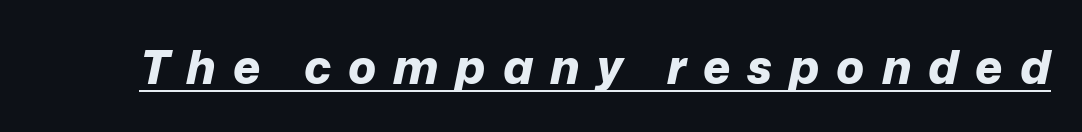
{"italic": "yes", "lean": "right", "slant_degrees": 12, "bold": "yes", "weight": "bold", "width": "normal", "stroke_contrast": "low", "x_height": "medium", "monospaced": "no", "underline": "yes", "letter_spacing": "wide", "letter_spacing_em": 0.36, "glyph_px": 47}
